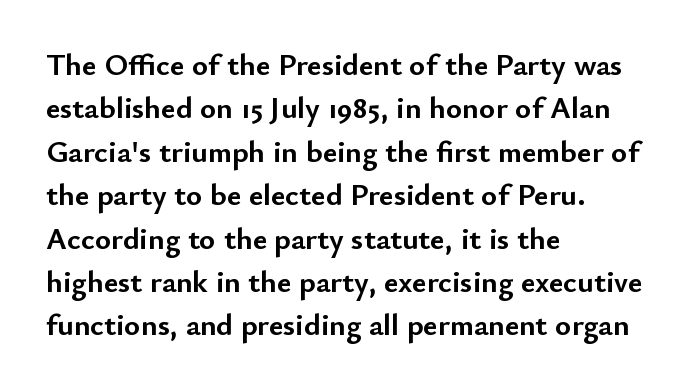
Q: Is the text bold? A: Yes.
Q: Is the text italic (slanted)? A: No, it is upright.
Q: Is the typeface a serif or a sans-serif typeface? A: Sans-serif.
Q: Is the text underlined? A: No.
Q: How is the paragraph aligned? A: Left-aligned.
Q: Is the spacing between letters normal or unusually wide? A: Normal.
Q: Is the spacing between lines tight, normal or loose? A: Normal.
Q: Width (condensed, normal, or wide)? A: Normal.
Q: Stroke contrast? A: Low.
Q: x-height? A: Small.
Q: Monospaced? A: No.
